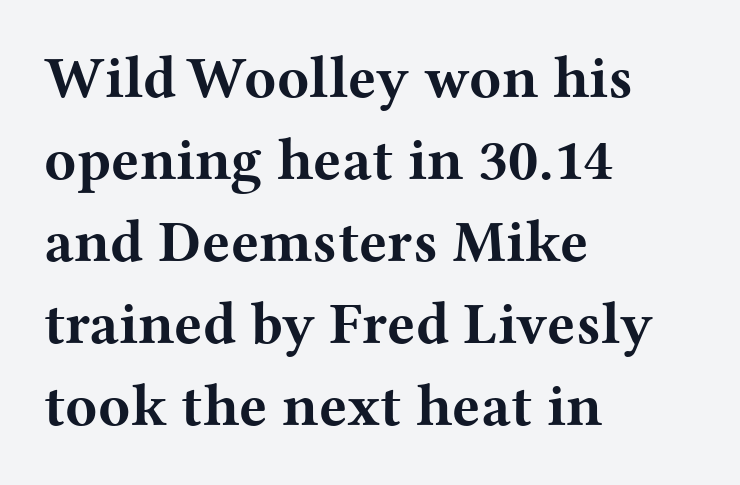
{"serif": "yes", "italic": "no", "bold": "yes", "weight": "bold", "width": "wide", "stroke_contrast": "medium", "x_height": "medium", "monospaced": "no", "underline": "no", "align": "left", "line_spacing": "normal", "line_spacing_ratio": 1.39, "letter_spacing": "normal", "letter_spacing_em": 0.0, "glyph_px": 59}
